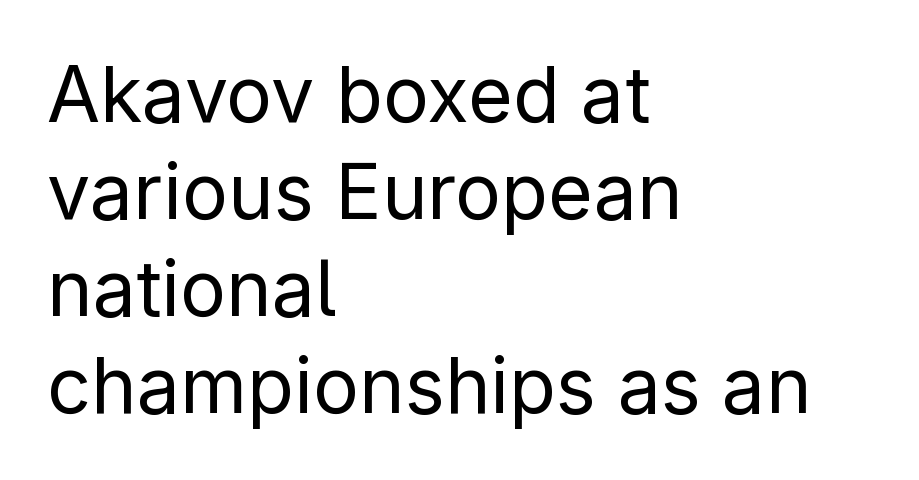
The image shows 77 px regular-weight sans-serif type, upright; set left-aligned, normal line spacing (1.26x), normal letter spacing, not underlined; low stroke contrast and a medium x-height.
